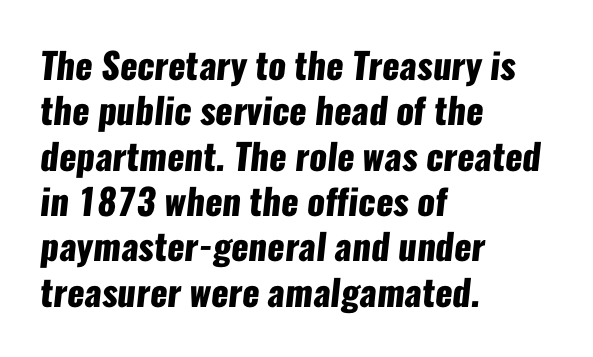
Q: Is the text bold? A: Yes.
Q: Is the typeface a serif or a sans-serif typeface? A: Sans-serif.
Q: Is the text underlined? A: No.
Q: How is the paragraph aligned? A: Left-aligned.
Q: Is the spacing between letters normal or unusually wide? A: Normal.
Q: Is the spacing between lines tight, normal or loose? A: Normal.
Q: Width (condensed, normal, or wide)? A: Condensed.
Q: Stroke contrast? A: Low.
Q: x-height? A: Medium.
Q: Monospaced? A: No.
